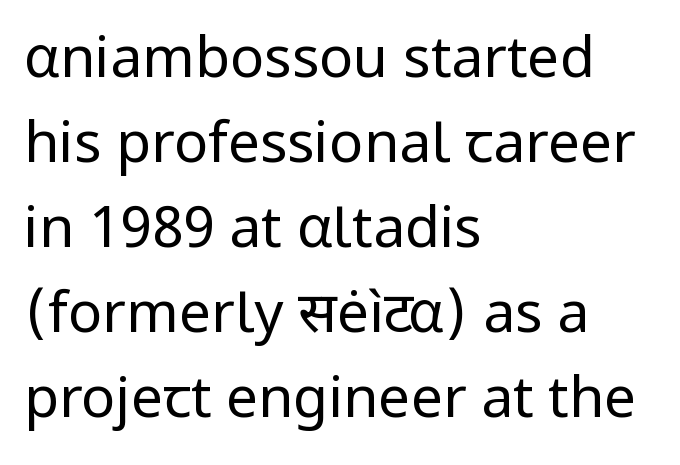
Q: Is the text bold? A: No.
Q: Is the text italic (slanted)? A: No, it is upright.
Q: Is the typeface a serif or a sans-serif typeface? A: Sans-serif.
Q: Is the text underlined? A: No.
Q: How is the paragraph aligned? A: Left-aligned.
Q: Is the spacing between letters normal or unusually wide? A: Normal.
Q: Is the spacing between lines tight, normal or loose? A: Normal.
Q: Width (condensed, normal, or wide)? A: Normal.
Q: Stroke contrast? A: Low.
Q: x-height? A: Medium.
Q: Monospaced? A: No.
